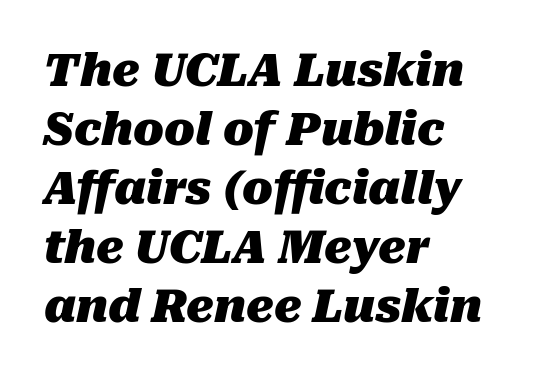
{"italic": "yes", "lean": "right", "slant_degrees": 10, "bold": "yes", "weight": "heavy", "width": "normal", "stroke_contrast": "medium", "x_height": "medium", "monospaced": "no", "underline": "no", "align": "left", "line_spacing": "normal", "line_spacing_ratio": 1.31, "letter_spacing": "normal", "letter_spacing_em": 0.0, "glyph_px": 45}
